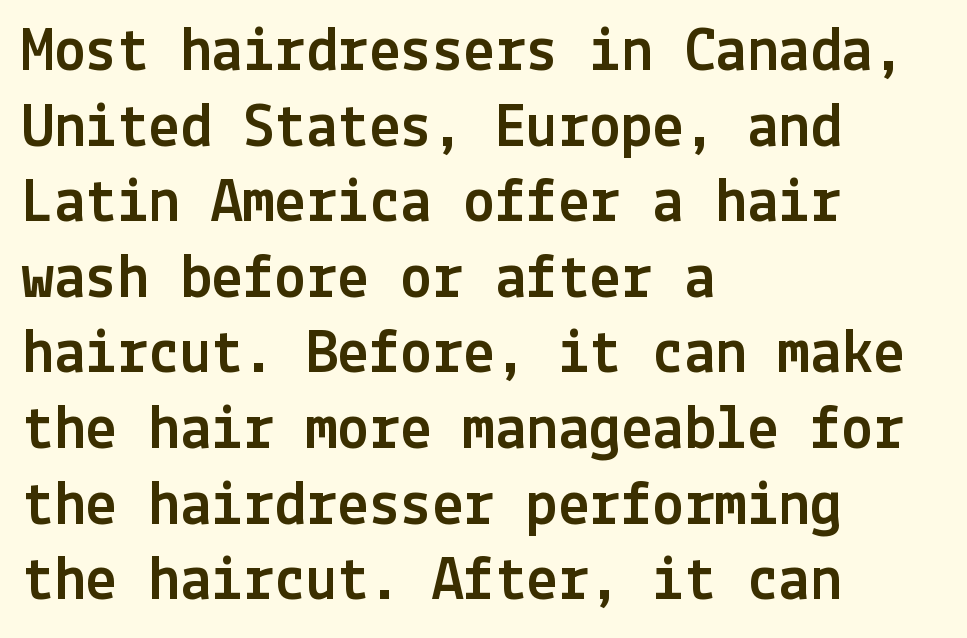
The image shows 63 px sans-serif type, upright; set left-aligned, line spacing 1.2x, normal letter spacing, not underlined; a medium x-height.
